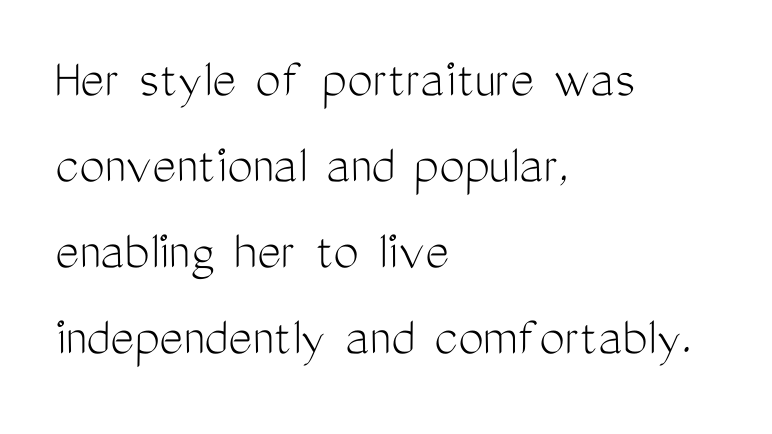
The image shows 57 px light, condensed sans-serif type, upright; set left-aligned, normal line spacing (1.51x), normal letter spacing, not underlined; medium stroke contrast and a medium x-height.
